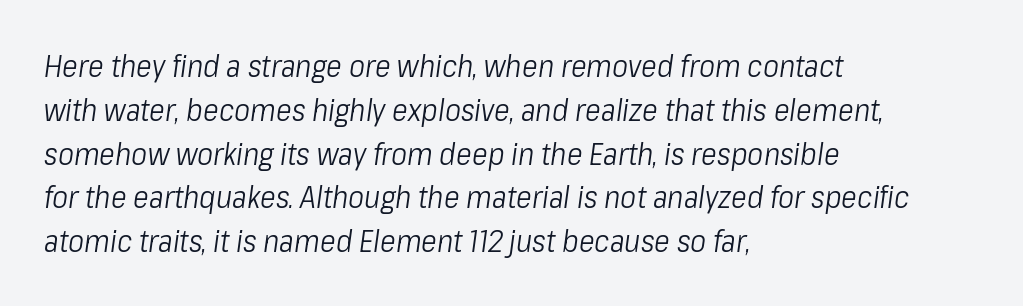
The image shows 30 px light, condensed type, italic (leaning right); set left-aligned, normal line spacing (1.46x), normal letter spacing, not underlined; low stroke contrast and a medium x-height.
